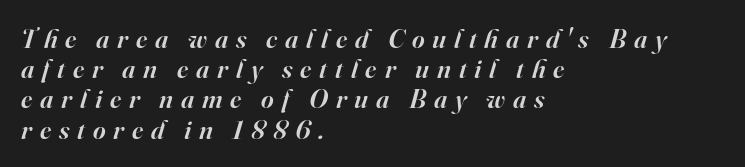
The image shows 27 px text type, italic (leaning right); set left-aligned, tight line spacing (1.12x), unusually wide letter spacing (+0.29 em), not underlined.
